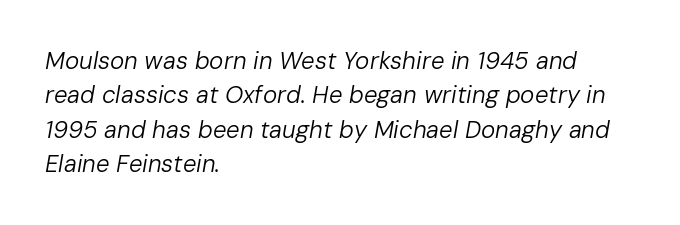
The designer left line spacing at the default. Would a proofreader flag this as italicized? Yes. Lines of text with bare space underneath. The passage shown is not bold in any degree. These lines stack with their left ends in a neat column.
